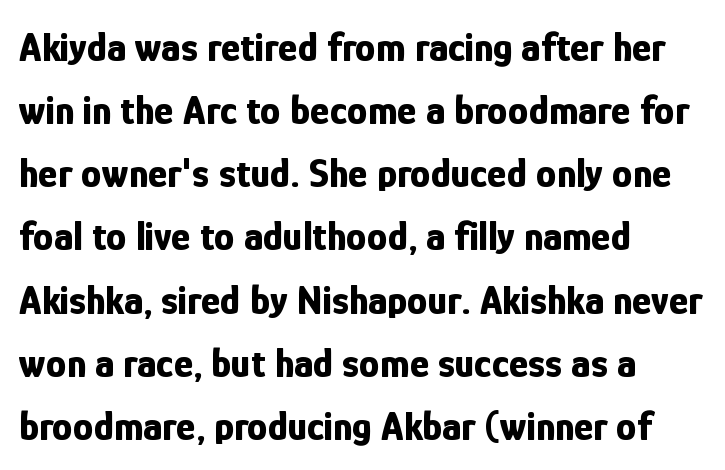
Q: Is the text bold? A: Yes.
Q: Is the text italic (slanted)? A: No, it is upright.
Q: Is the typeface a serif or a sans-serif typeface? A: Sans-serif.
Q: Is the text underlined? A: No.
Q: How is the paragraph aligned? A: Left-aligned.
Q: Is the spacing between letters normal or unusually wide? A: Normal.
Q: Is the spacing between lines tight, normal or loose? A: Normal.
Q: Width (condensed, normal, or wide)? A: Condensed.
Q: Stroke contrast? A: Low.
Q: x-height? A: Medium.
Q: Monospaced? A: No.
